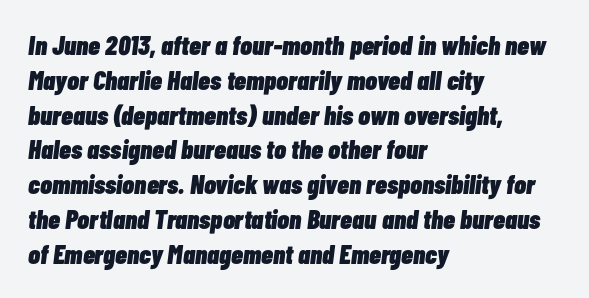
Q: Is the text bold? A: Yes.
Q: Is the text italic (slanted)? A: Yes, it leans right by about 7 degrees.
Q: Is the text underlined? A: No.
Q: How is the paragraph aligned? A: Left-aligned.
Q: Is the spacing between letters normal or unusually wide? A: Normal.
Q: Is the spacing between lines tight, normal or loose? A: Normal.
